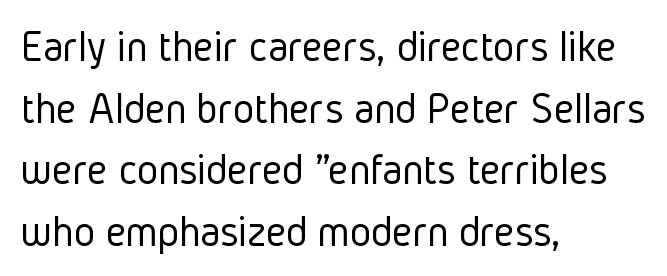
Q: Is the text bold? A: No.
Q: Is the text italic (slanted)? A: No, it is upright.
Q: Is the typeface a serif or a sans-serif typeface? A: Sans-serif.
Q: Is the text underlined? A: No.
Q: How is the paragraph aligned? A: Left-aligned.
Q: Is the spacing between letters normal or unusually wide? A: Normal.
Q: Is the spacing between lines tight, normal or loose? A: Normal.
Q: Width (condensed, normal, or wide)? A: Condensed.
Q: Stroke contrast? A: Low.
Q: x-height? A: Medium.
Q: Monospaced? A: No.
